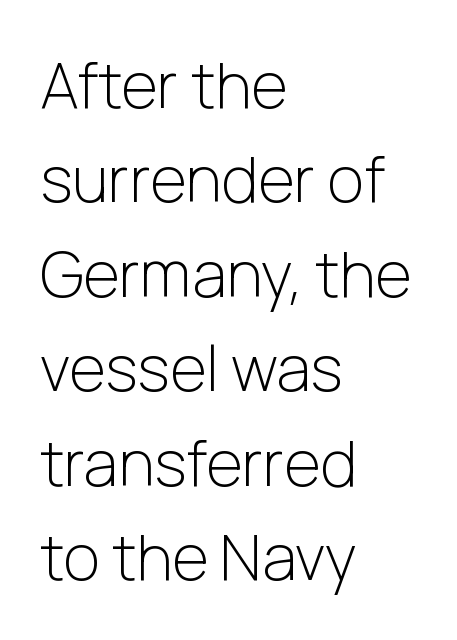
{"serif": "no", "italic": "no", "bold": "no", "weight": "light", "width": "normal", "stroke_contrast": "low", "x_height": "medium", "monospaced": "no", "underline": "no", "align": "left", "line_spacing": "normal", "line_spacing_ratio": 1.5, "letter_spacing": "normal", "letter_spacing_em": 0.0, "glyph_px": 63}
